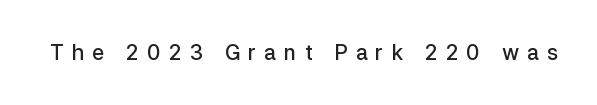
Someone cranked the tracking dial way up on this one. Is the type bold? Partly — it's a semibold, heavier than regular but not fully bold. Beneath every word, the page is bare. The lettering stays uniformly vertical, giving the passage a roman look.
